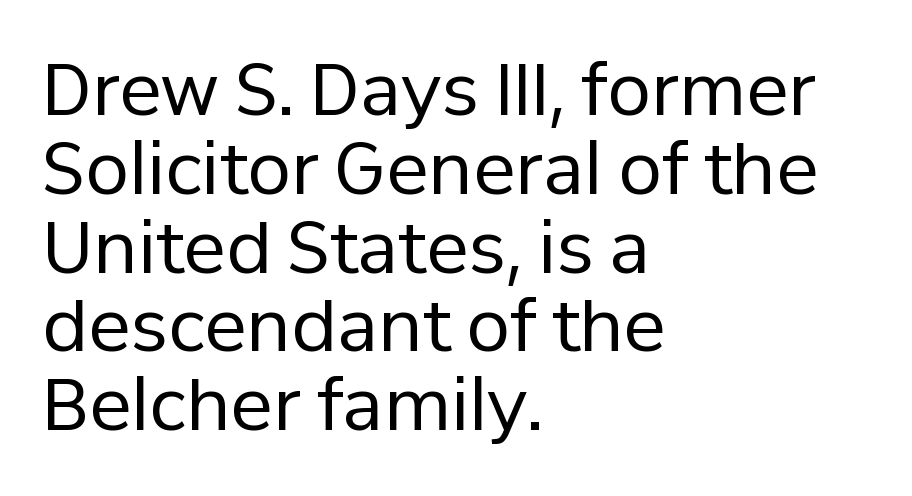
I'd call this a sans setting — the letters go barefoot. The tracking reads as untouched default to a designer's eye. Left-aligned paragraph, ragged on the right. The specimen reads as upright at a glance. Do the characters align in a grid? No, the font is proportional. Is there much room between lines? No — they nearly touch.
